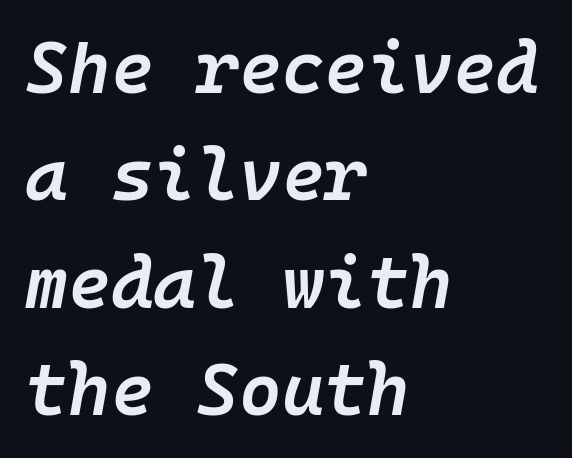
Teacher's note: observe the even left margin — that is flush-left alignment. The lines sit at an ordinary, default distance from one another. The rendering uses typewriter-style spacing with identical character cells. Heft: intermediate — a semibold.
